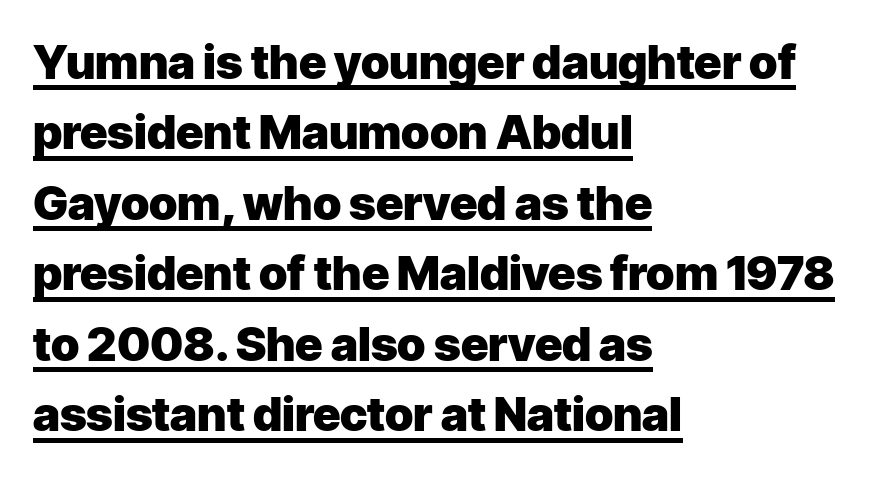
The image shows 47 px heavy sans-serif type, upright; set left-aligned, normal line spacing (1.5x), normal letter spacing, underlined; low stroke contrast and a medium x-height.
